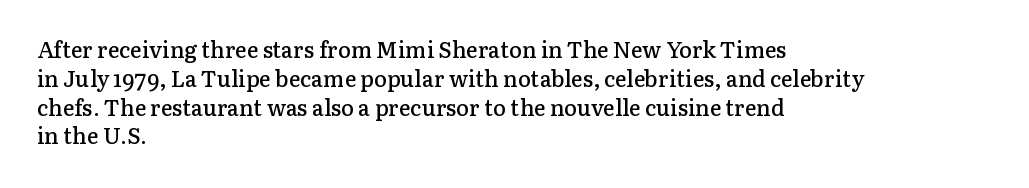
The image shows 22 px text type, upright; set left-aligned, normal line spacing (1.31x), normal letter spacing, not underlined.
